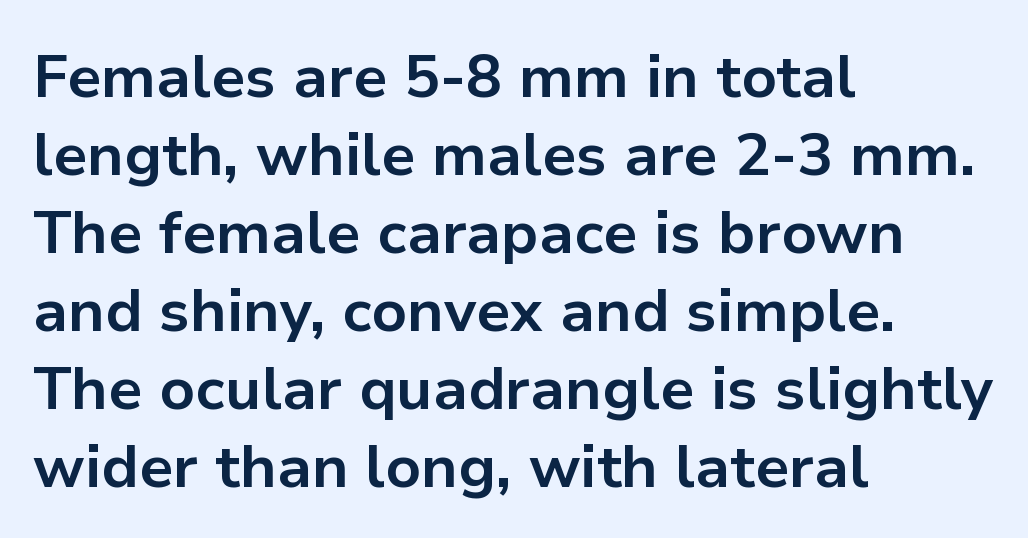
Q: Is the text bold? A: Yes.
Q: Is the text italic (slanted)? A: No, it is upright.
Q: Is the typeface a serif or a sans-serif typeface? A: Sans-serif.
Q: Is the text underlined? A: No.
Q: How is the paragraph aligned? A: Left-aligned.
Q: Is the spacing between letters normal or unusually wide? A: Normal.
Q: Is the spacing between lines tight, normal or loose? A: Normal.
Q: Width (condensed, normal, or wide)? A: Normal.
Q: Stroke contrast? A: Low.
Q: x-height? A: Medium.
Q: Monospaced? A: No.
